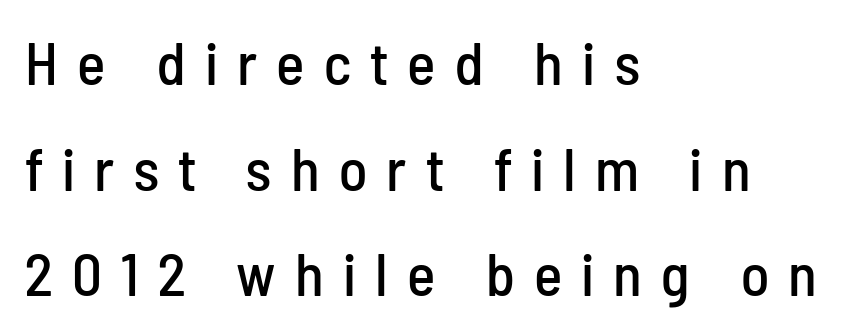
{"serif": "no", "italic": "no", "width": "condensed", "stroke_contrast": "low", "x_height": "medium", "monospaced": "no", "underline": "no", "align": "left", "line_spacing_ratio": 1.76, "letter_spacing": "wide", "letter_spacing_em": 0.32, "glyph_px": 60}
